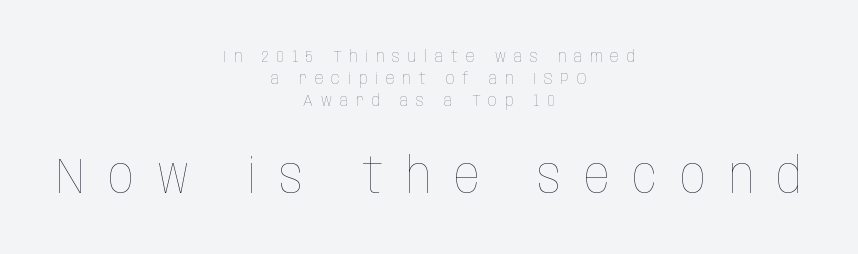
The rendering uses natural spacing where letterforms have individual widths. The tracking reads as deliberately expanded to a designer's eye. The font sits on the lighter half of the weight spectrum, regular included. Tall strokes in this sample are plumb rather than angled. Baseline-to-baseline distance is the conventional proportion of letter height.
